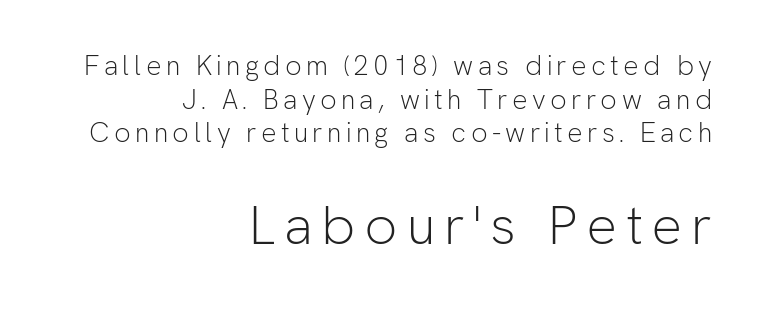
Note the varied advance widths — an 'i' is clearly narrower than an 'm'. Does the type have serifs? No, each stem ends abruptly. Does the lettering tilt? It doesn't — this is upright. The rendering anchors every line to the right-hand side. Rule under the text: the space is simply empty. Here the second block reads like a headline and the first like body copy.
